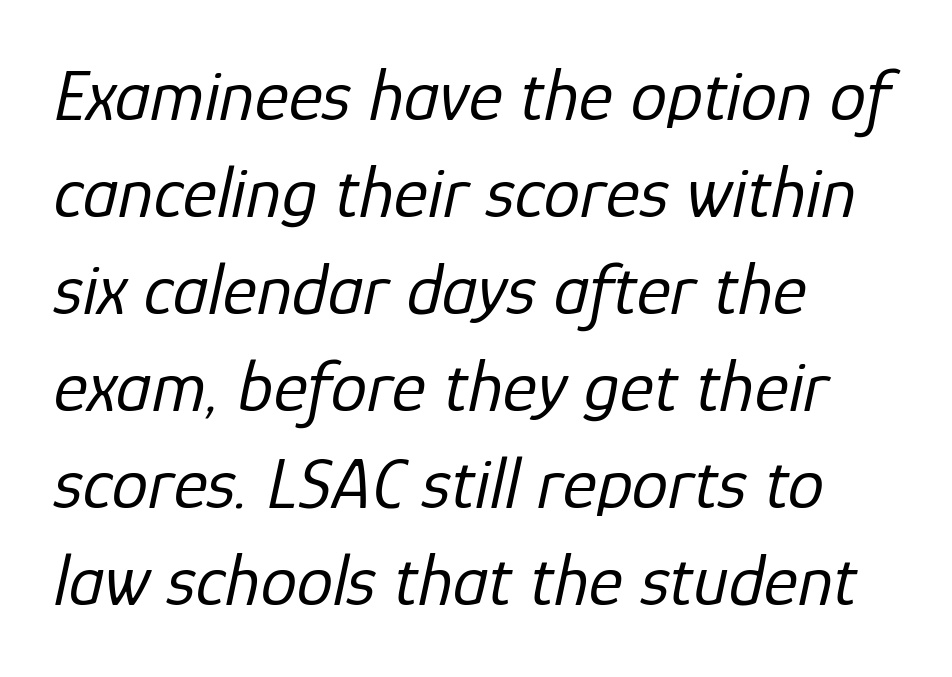
Each line starts at the same left margin while the right side varies. If you drew a line through each stem, it would be angled. The line-height multiplier appears to be the usual default. Letters have the restrained weight of plain body copy at most. The horizontal fit of the characters is conventional and even. These lines are rendered in a variable-pitch font.
